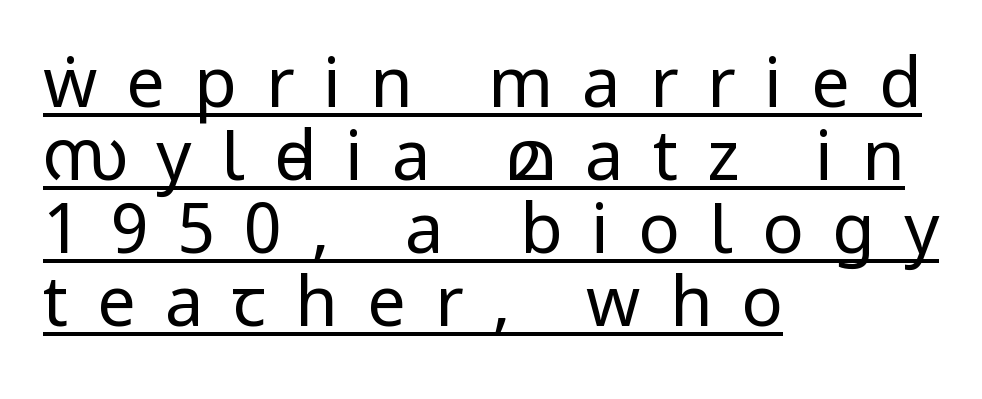
Q: Is the text bold? A: No.
Q: Is the text italic (slanted)? A: No, it is upright.
Q: Is the typeface a serif or a sans-serif typeface? A: Sans-serif.
Q: Is the text underlined? A: Yes.
Q: How is the paragraph aligned? A: Left-aligned.
Q: Is the spacing between letters normal or unusually wide? A: Unusually wide.
Q: Is the spacing between lines tight, normal or loose? A: Tight.
Q: Width (condensed, normal, or wide)? A: Condensed.
Q: Stroke contrast? A: Low.
